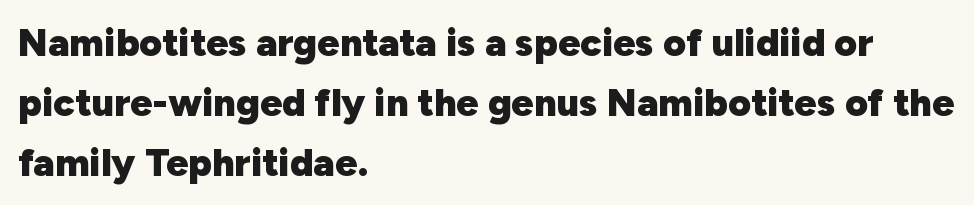
{"serif": "no", "italic": "no", "bold": "yes", "weight": "heavy", "width": "normal", "stroke_contrast": "low", "x_height": "medium", "monospaced": "no", "underline": "no", "align": "left", "line_spacing": "normal", "line_spacing_ratio": 1.54, "letter_spacing": "normal", "letter_spacing_em": 0.0, "glyph_px": 39}
